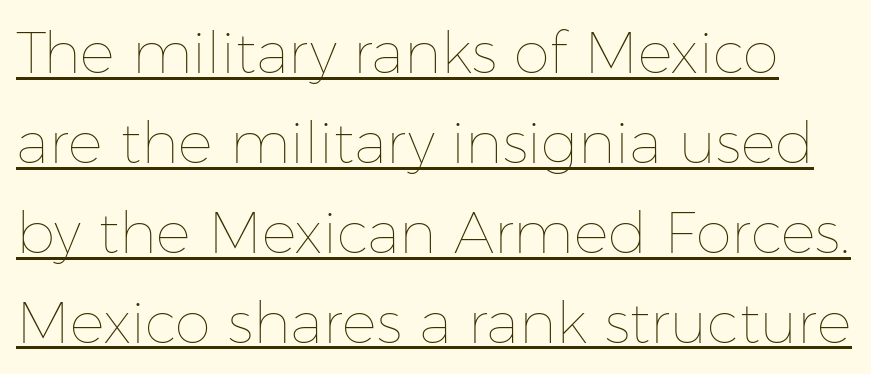
Q: Is the text bold? A: No.
Q: Is the text italic (slanted)? A: No, it is upright.
Q: Is the text underlined? A: Yes.
Q: Is the spacing between letters normal or unusually wide? A: Normal.
Q: Is the spacing between lines tight, normal or loose? A: Normal.
Q: Width (condensed, normal, or wide)? A: Normal.
Q: Stroke contrast? A: Low.
Q: x-height? A: Medium.
Q: Monospaced? A: No.
